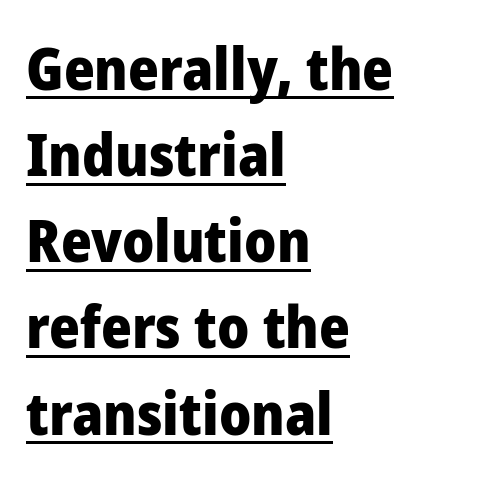
{"serif": "no", "italic": "no", "bold": "yes", "weight": "heavy", "width": "normal", "stroke_contrast": "low", "x_height": "medium", "monospaced": "no", "underline": "yes", "align": "left", "line_spacing": "normal", "line_spacing_ratio": 1.46, "letter_spacing": "normal", "letter_spacing_em": 0.0, "glyph_px": 59}
